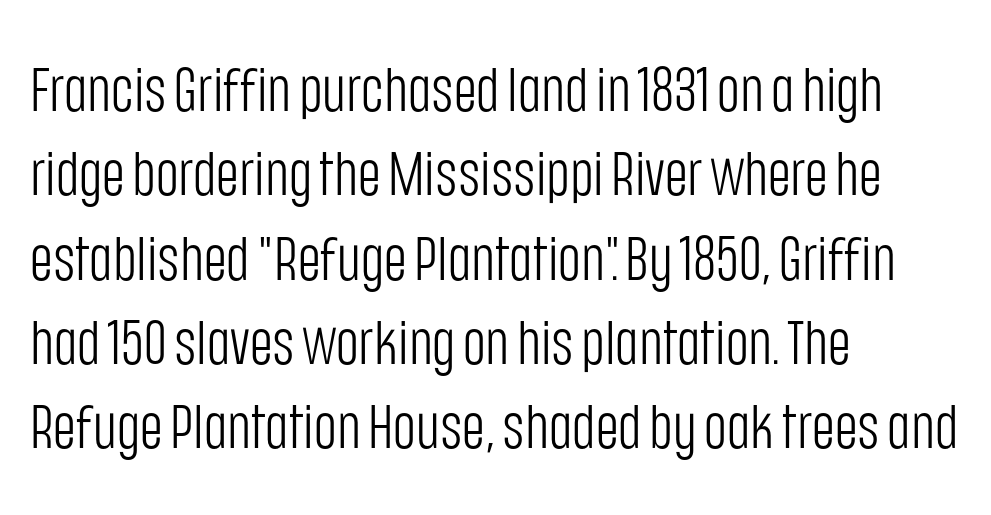
The image shows 62 px light, condensed sans-serif type, upright; set left-aligned, normal line spacing (1.36x), normal letter spacing, not underlined; low stroke contrast and a large x-height.
